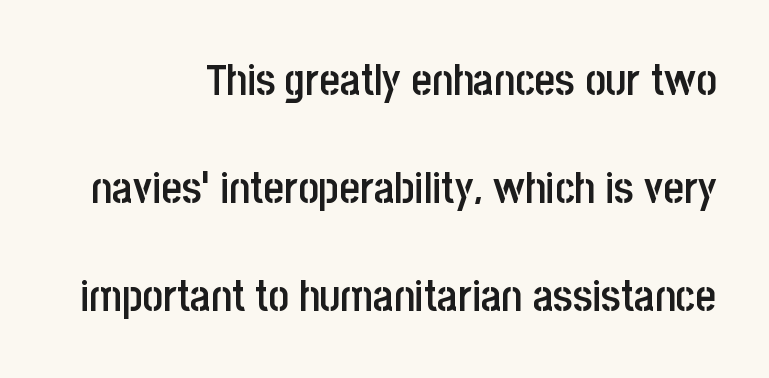
Rows of type keep a wide berth in the vertical direction. Think of a printed novel: that variable character pitch is what you see here. Does the copy run flush right? Yes — the right margin is perfectly even. Type style note: lacks serifs.
